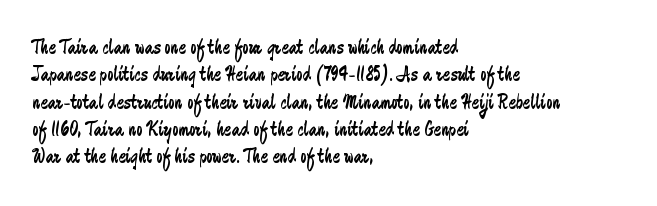
{"bold": "no", "underline": "no", "align": "left", "line_spacing_ratio": 1.24, "letter_spacing": "normal", "letter_spacing_em": 0.0, "glyph_px": 22}
